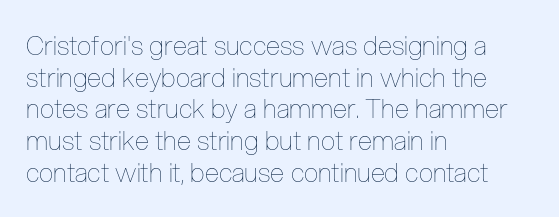
Q: Is the text bold? A: No.
Q: Is the text italic (slanted)? A: No, it is upright.
Q: Is the text underlined? A: No.
Q: How is the paragraph aligned? A: Left-aligned.
Q: Is the spacing between letters normal or unusually wide? A: Normal.
